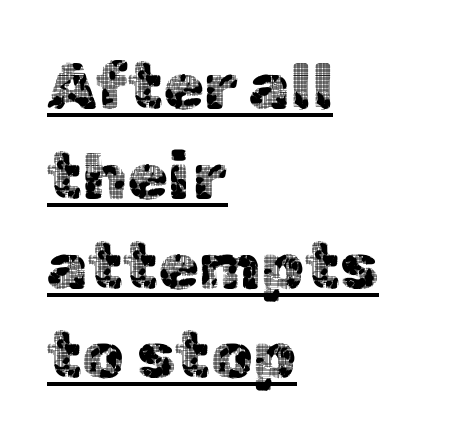
{"serif": "no", "italic": "no", "width": "normal", "x_height": "medium", "monospaced": "no", "underline": "yes", "align": "left", "line_spacing": "normal", "line_spacing_ratio": 1.36, "letter_spacing": "normal", "letter_spacing_em": 0.0, "glyph_px": 66}
